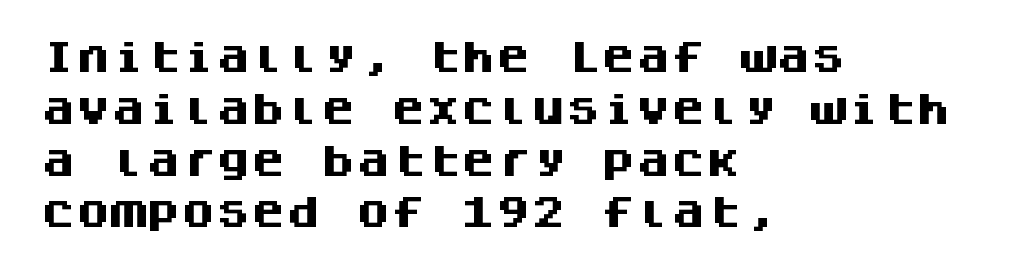
Q: Is the text bold? A: Yes.
Q: Is the text italic (slanted)? A: No, it is upright.
Q: Is the typeface a serif or a sans-serif typeface? A: Sans-serif.
Q: Is the text underlined? A: No.
Q: How is the paragraph aligned? A: Left-aligned.
Q: Is the spacing between letters normal or unusually wide? A: Normal.
Q: Is the spacing between lines tight, normal or loose? A: Normal.
Q: Width (condensed, normal, or wide)? A: Normal.
Q: Stroke contrast? A: Medium.
Q: x-height? A: Large.
Q: Monospaced? A: Yes.
